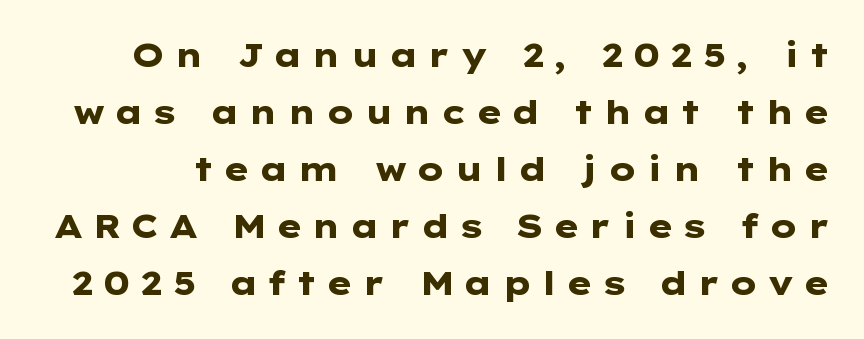
Q: Is the text bold? A: Yes.
Q: Is the text italic (slanted)? A: No, it is upright.
Q: Is the typeface a serif or a sans-serif typeface? A: Sans-serif.
Q: Is the text underlined? A: No.
Q: Is the spacing between letters normal or unusually wide? A: Unusually wide.
Q: Width (condensed, normal, or wide)? A: Wide.
Q: Stroke contrast? A: Low.
Q: x-height? A: Medium.
Q: Monospaced? A: No.
